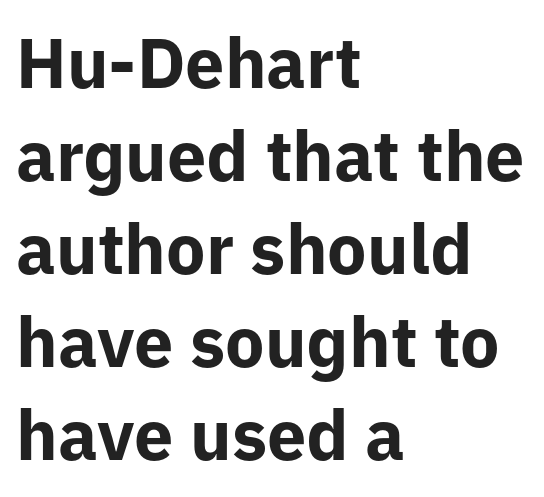
{"serif": "no", "italic": "no", "bold": "yes", "weight": "bold", "width": "normal", "stroke_contrast": "low", "x_height": "medium", "monospaced": "no", "underline": "no", "align": "left", "line_spacing": "normal", "line_spacing_ratio": 1.33, "letter_spacing": "normal", "letter_spacing_em": 0.0, "glyph_px": 70}
